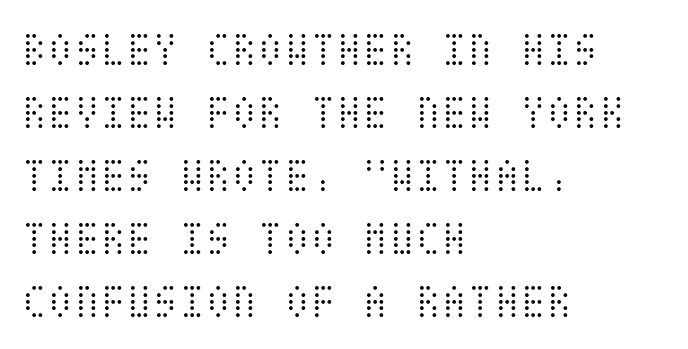
Letters rest on an invisible, unmarked baseline. Leading: standard. Unbolded letterforms with no extra heft. This rendering uses left alignment, leaving the right contour irregular. Notice how the stems are strictly vertical — no italics here. You could call the tracking neutral — neither tight nor loose.
